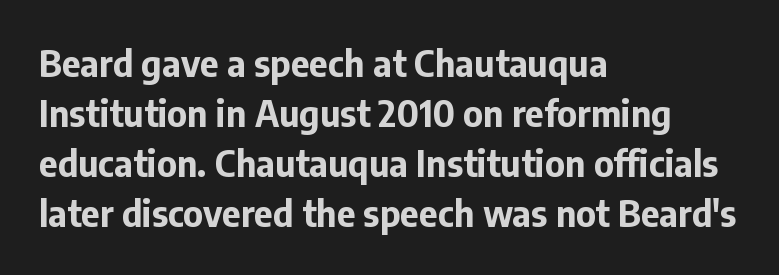
Q: Is the text bold? A: Yes.
Q: Is the text italic (slanted)? A: No, it is upright.
Q: Is the typeface a serif or a sans-serif typeface? A: Sans-serif.
Q: Is the text underlined? A: No.
Q: How is the paragraph aligned? A: Left-aligned.
Q: Is the spacing between letters normal or unusually wide? A: Normal.
Q: Is the spacing between lines tight, normal or loose? A: Normal.
Q: Width (condensed, normal, or wide)? A: Normal.
Q: Stroke contrast? A: Low.
Q: x-height? A: Medium.
Q: Monospaced? A: No.
